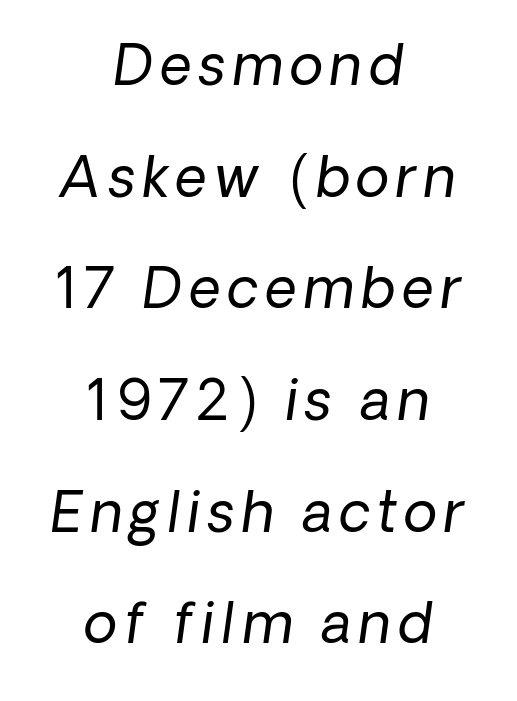
Q: Is the text bold? A: No.
Q: Is the typeface a serif or a sans-serif typeface? A: Sans-serif.
Q: Is the text underlined? A: No.
Q: How is the paragraph aligned? A: Centered.
Q: Is the spacing between lines tight, normal or loose? A: Loose.
Q: Width (condensed, normal, or wide)? A: Normal.
Q: Stroke contrast? A: Low.
Q: x-height? A: Medium.
Q: Monospaced? A: No.
